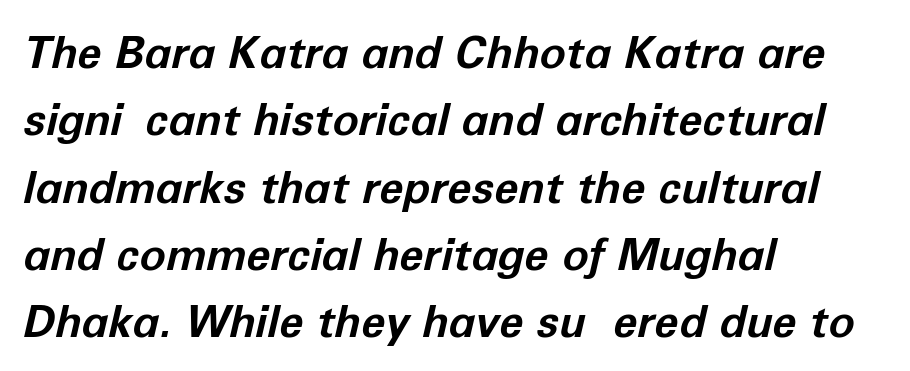
Vertically, the passage feels balanced, rows spaced as you'd expect. Compared with ordinary roman type, these characters are visibly tilted. Does extra space separate the letters? No, they use regular spacing. The space beneath each line is pristine and unruled. The passage shown is emphatically bold. Notice how the passage keeps a crisp vertical edge on the left only.
